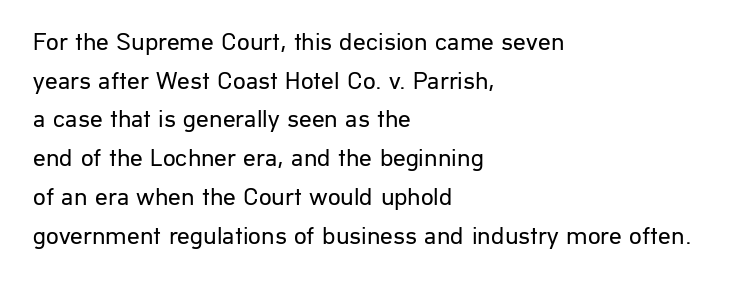
Q: Is the text bold? A: No.
Q: Is the text italic (slanted)? A: No, it is upright.
Q: Is the text underlined? A: No.
Q: How is the paragraph aligned? A: Left-aligned.
Q: Is the spacing between letters normal or unusually wide? A: Normal.
Q: Is the spacing between lines tight, normal or loose? A: Normal.
